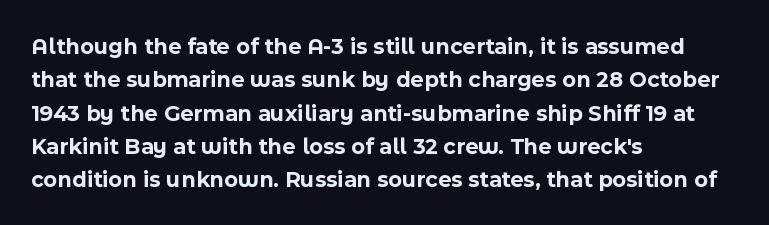
Every letter is thick-stroked: bold, no question. The space directly below the letters is spotless. How would I describe the line gaps? Plain and ordinary. A classic flush-left, rag-right setting is used for this passage. The specimen reads as upright at a glance.
